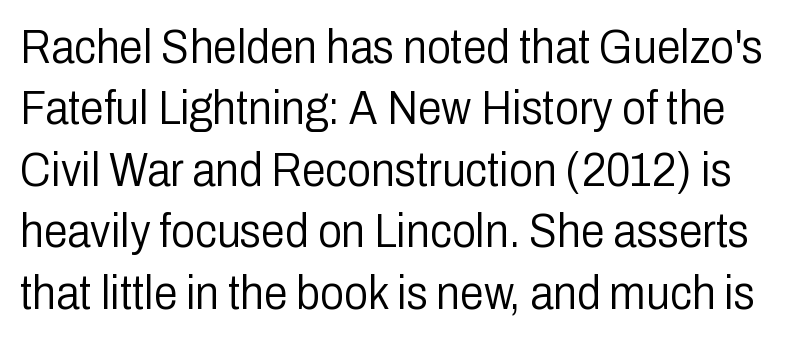
{"serif": "no", "italic": "no", "bold": "no", "weight": "light", "width": "condensed", "stroke_contrast": "low", "x_height": "medium", "monospaced": "no", "underline": "no", "line_spacing": "normal", "line_spacing_ratio": 1.28, "letter_spacing": "normal", "letter_spacing_em": 0.0, "glyph_px": 48}
